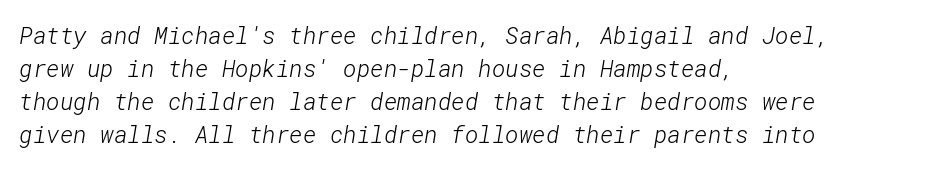
Q: Is the text bold? A: No.
Q: Is the text underlined? A: No.
Q: How is the paragraph aligned? A: Left-aligned.
Q: Is the spacing between letters normal or unusually wide? A: Normal.
Q: Is the spacing between lines tight, normal or loose? A: Normal.
